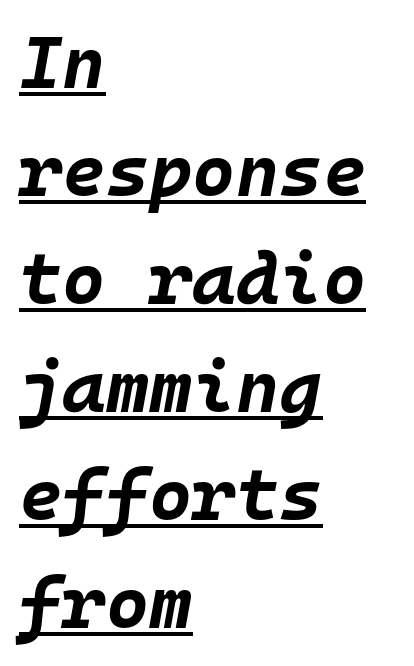
Q: Is the text bold? A: Yes.
Q: Is the text italic (slanted)? A: Yes, it leans right by about 10 degrees.
Q: Is the text underlined? A: Yes.
Q: How is the paragraph aligned? A: Left-aligned.
Q: Is the spacing between letters normal or unusually wide? A: Normal.
Q: Is the spacing between lines tight, normal or loose? A: Normal.
Q: Width (condensed, normal, or wide)? A: Normal.
Q: Stroke contrast? A: Low.
Q: x-height? A: Large.
Q: Monospaced? A: Yes.
